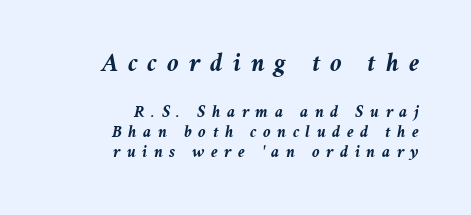
Q: Is the text bold? A: Yes.
Q: Is the text italic (slanted)? A: Yes, it leans right by about 11 degrees.
Q: Is the text underlined? A: No.
Q: How is the paragraph aligned? A: Right-aligned.
Q: Is the spacing between letters normal or unusually wide? A: Unusually wide.
Q: Which block of text is set in a larger size, the first (top) or the second (bottom)? A: The first (top) one.
